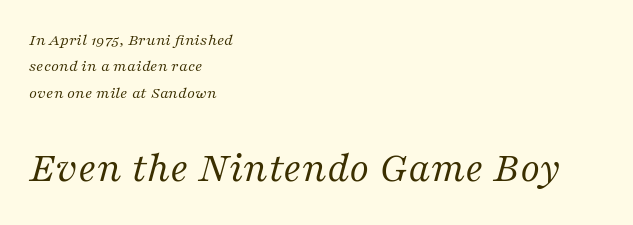
These lines are rendered in a variable-pitch font. The more generous point size was reserved for the lower chunk. Observe the ordinary spacing: letters are neighbours, not strangers. In terms of posture, this sample is oblique.
